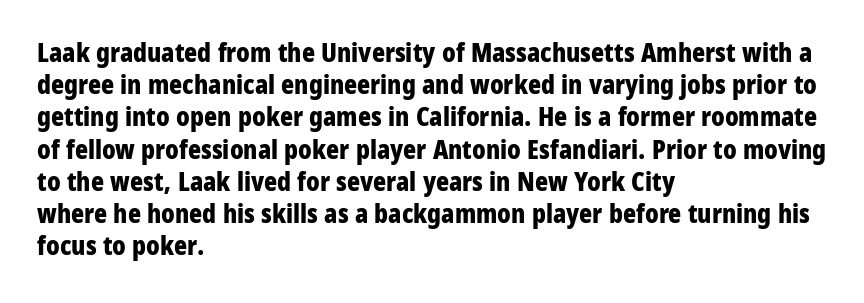
The lines sit at an ordinary, default distance from one another. Italic? Not at all — the glyphs are vertical. This rendering leaves character spacing at its baseline value. A student would call this left alignment; a typographer would say flush left, rag right.
